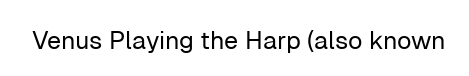
{"italic": "no", "bold": "no", "underline": "no", "letter_spacing": "normal", "letter_spacing_em": 0.0, "glyph_px": 25}
